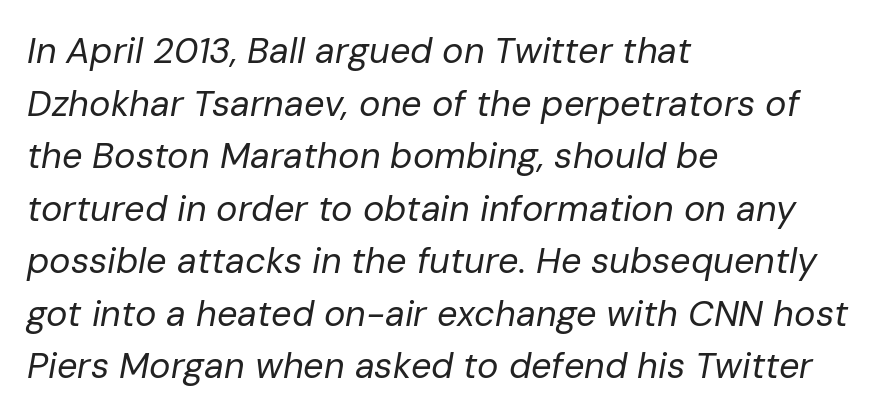
{"italic": "yes", "lean": "right", "slant_degrees": 10, "bold": "no", "weight": "regular", "width": "normal", "stroke_contrast": "low", "x_height": "medium", "monospaced": "no", "underline": "no", "align": "left", "line_spacing": "normal", "line_spacing_ratio": 1.46, "letter_spacing": "normal", "letter_spacing_em": 0.0, "glyph_px": 36}
